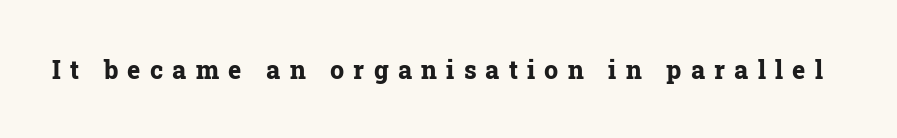
Q: Is the text bold? A: Yes.
Q: Is the text italic (slanted)? A: No, it is upright.
Q: Is the text underlined? A: No.
Q: Is the spacing between letters normal or unusually wide? A: Unusually wide.
